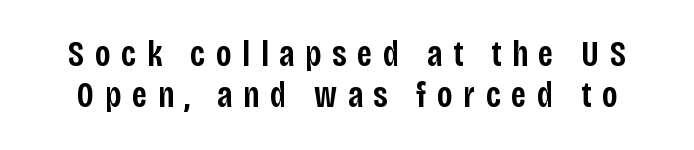
Notice the strokes are somewhat thickened but not fully heavy: this is a semibold. Summary of vertical rhythm: compact, with narrow interline spacing. The letterforms stand isolated, each surrounded by extra space. The typeface chosen for these lines omits serifs.
